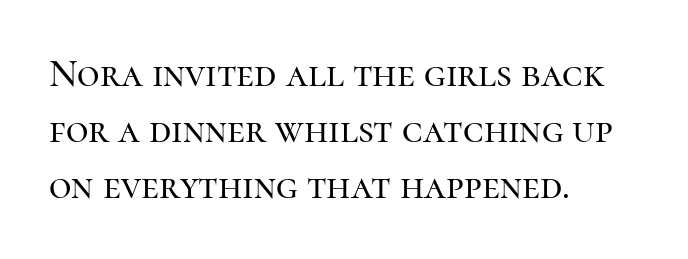
Q: Is the text italic (slanted)? A: No, it is upright.
Q: Is the typeface a serif or a sans-serif typeface? A: Serif.
Q: Is the text underlined? A: No.
Q: How is the paragraph aligned? A: Left-aligned.
Q: Is the spacing between letters normal or unusually wide? A: Normal.
Q: Is the spacing between lines tight, normal or loose? A: Normal.
Q: Width (condensed, normal, or wide)? A: Normal.
Q: Stroke contrast? A: High.
Q: x-height? A: Medium.
Q: Monospaced? A: No.
